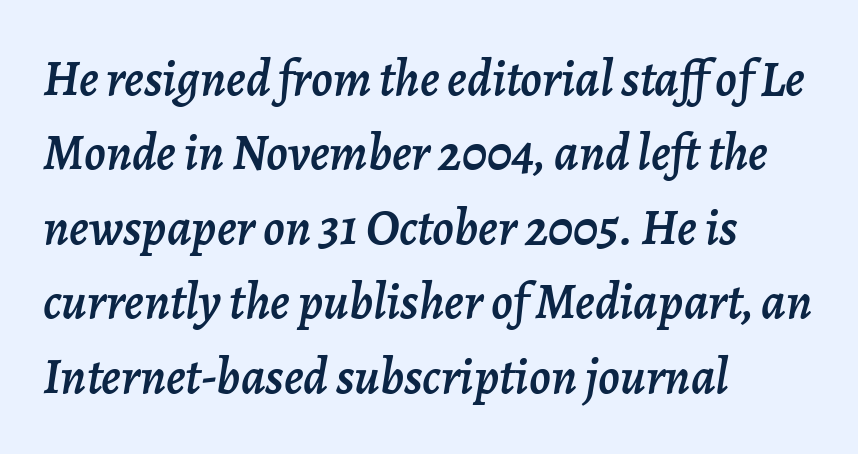
{"italic": "yes", "lean": "right", "slant_degrees": 7, "width": "normal", "stroke_contrast": "low", "x_height": "medium", "monospaced": "no", "underline": "no", "align": "left", "line_spacing": "normal", "line_spacing_ratio": 1.46, "letter_spacing": "normal", "letter_spacing_em": 0.0, "glyph_px": 51}
